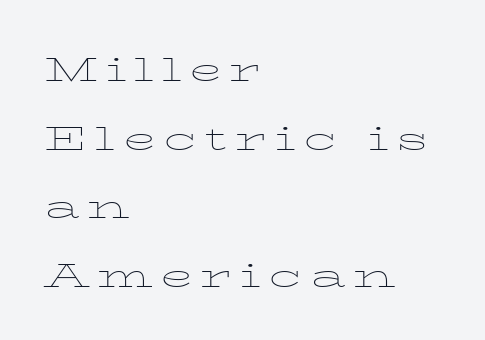
The image shows 44 px thin, wide type, upright; set left-aligned, normal line spacing (1.56x), not underlined; low stroke contrast and a medium x-height.
